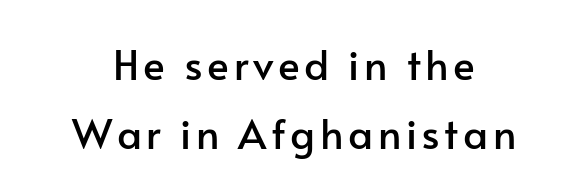
The image shows 41 px sans-serif type, upright; set normal line spacing (1.68x), not underlined; low stroke contrast and a small x-height.
